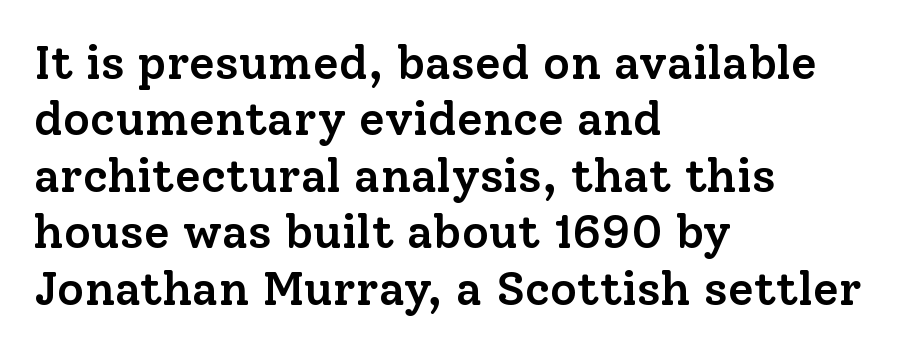
The image shows 47 px semibold serif type, upright; set left-aligned, line spacing 1.2x, normal letter spacing, not underlined; low stroke contrast and a medium x-height.
